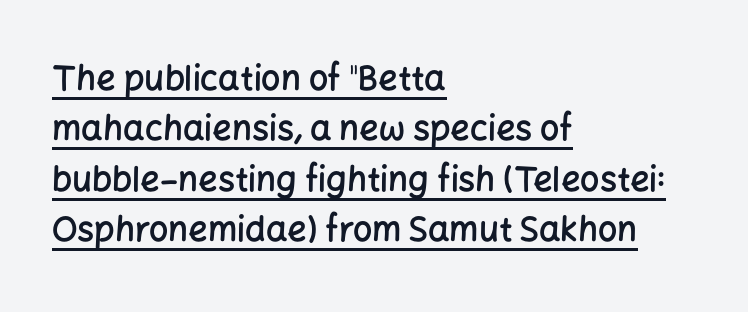
The image shows 34 px semibold sans-serif type, upright; set left-aligned, normal line spacing (1.48x), normal letter spacing, underlined; low stroke contrast and a medium x-height.
